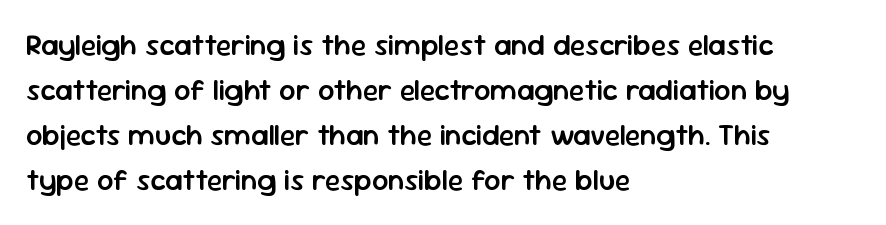
Q: Is the text bold? A: Semi-bold.
Q: Is the text italic (slanted)? A: No, it is upright.
Q: Is the typeface a serif or a sans-serif typeface? A: Sans-serif.
Q: Is the text underlined? A: No.
Q: How is the paragraph aligned? A: Left-aligned.
Q: Is the spacing between letters normal or unusually wide? A: Normal.
Q: Is the spacing between lines tight, normal or loose? A: Normal.
Q: Width (condensed, normal, or wide)? A: Normal.
Q: Stroke contrast? A: Low.
Q: x-height? A: Medium.
Q: Monospaced? A: No.
